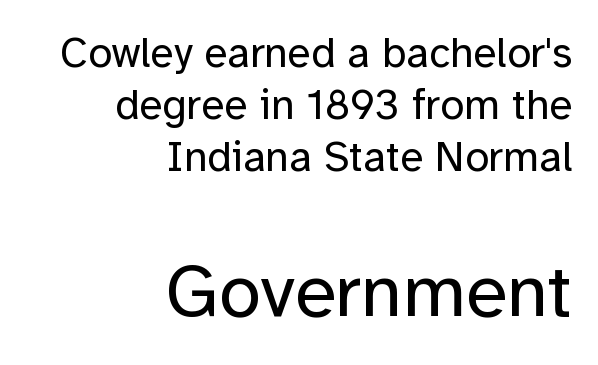
{"serif": "no", "italic": "no", "bold": "no", "weight": "regular", "width": "normal", "stroke_contrast": "low", "x_height": "medium", "monospaced": "no", "underline": "no", "align": "right", "line_spacing_ratio": 1.21, "letter_spacing": "normal", "letter_spacing_em": 0.0, "larger_block": "second", "size_ratio": 1.77, "glyph_px": 76}
